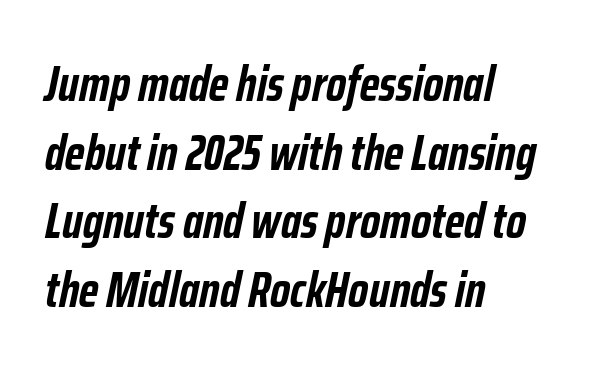
Spacing verdict: proportional, widths tailored to each character. The gaps between neighbouring characters are ordinary and unremarkable. The sample has been set heavy, in full bold. Leading matches the norm, producing a regular column. Glance below the letters and you will spot only blank space. Slanted lettering throughout.
